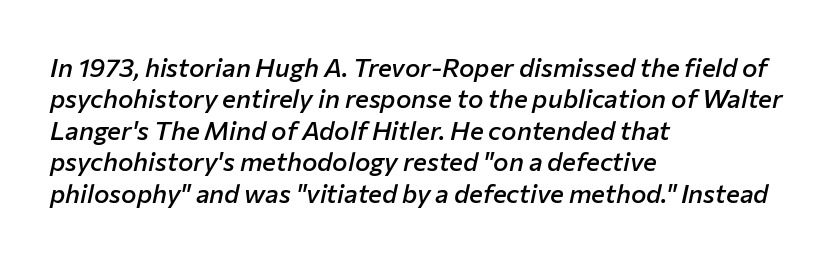
The lines in this sample share a left origin and differ only in where they stop. The glyphs have the mass of a demibold cut, below bold. Clear beneath every line of the passage. Here the glyphs are tracked normally, forming tight word shapes. The specimen reads as italic at a glance.
